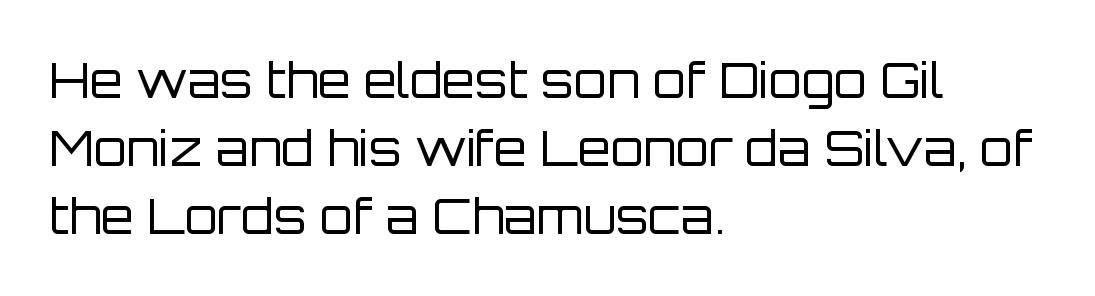
The passage shown is not bold in any degree. Caption: standard tracking, unaltered. Every row of glyphs begins at an identical x-position on the left. Varying glyph widths throughout — classic text-font behaviour. Every character sits straight up, as roman type does.
